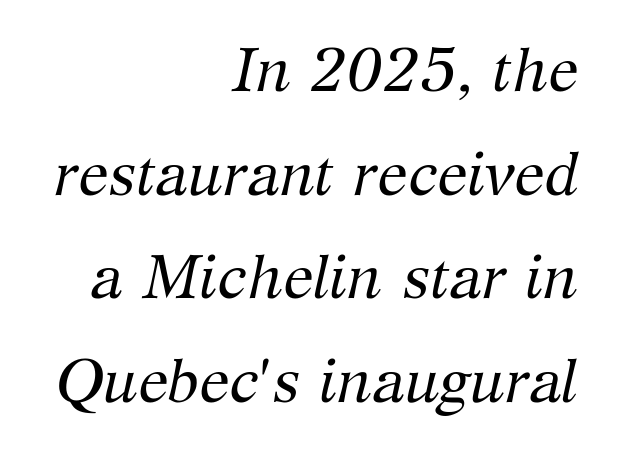
The image shows 61 px regular-weight serif type, italic (leaning right); set right-aligned, normal line spacing (1.7x), normal letter spacing, not underlined; medium stroke contrast and a medium x-height.
